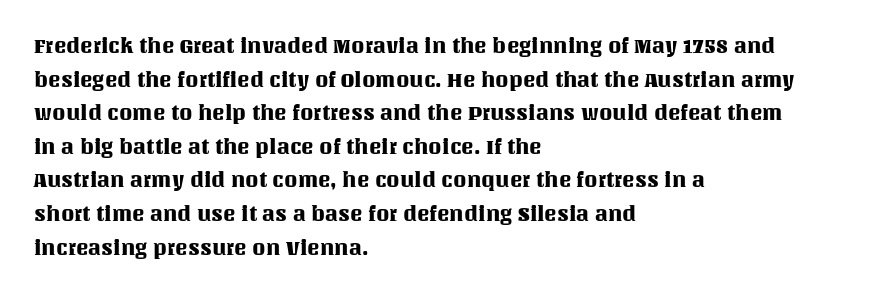
Q: Is the text italic (slanted)? A: No, it is upright.
Q: Is the text underlined? A: No.
Q: How is the paragraph aligned? A: Left-aligned.
Q: Is the spacing between letters normal or unusually wide? A: Normal.
Q: Is the spacing between lines tight, normal or loose? A: Normal.
